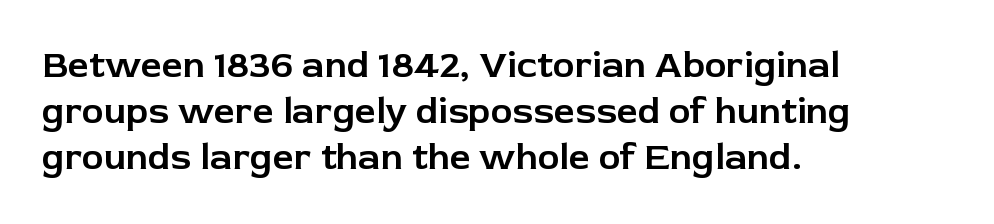
{"serif": "no", "italic": "no", "width": "normal", "stroke_contrast": "low", "x_height": "medium", "monospaced": "no", "underline": "no", "align": "left", "line_spacing": "normal", "line_spacing_ratio": 1.25, "letter_spacing": "normal", "letter_spacing_em": 0.0, "glyph_px": 37}
